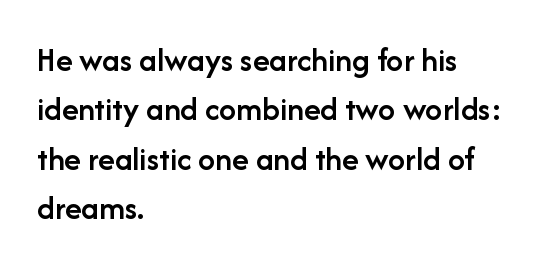
Nobody touched the tracking dial on this one. A typesetter would label this face a sans. In terms of weight, the rendering is demibold, just under bold. Horizontally, the lines are justified to the leading edge only.
